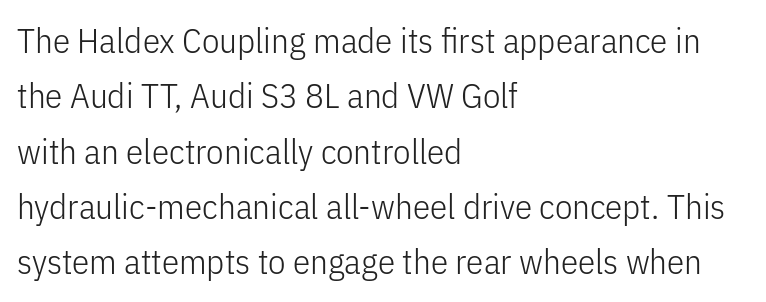
Q: Is the text bold? A: No.
Q: Is the text italic (slanted)? A: No, it is upright.
Q: Is the typeface a serif or a sans-serif typeface? A: Sans-serif.
Q: Is the text underlined? A: No.
Q: How is the paragraph aligned? A: Left-aligned.
Q: Is the spacing between letters normal or unusually wide? A: Normal.
Q: Is the spacing between lines tight, normal or loose? A: Normal.
Q: Width (condensed, normal, or wide)? A: Condensed.
Q: Stroke contrast? A: Low.
Q: x-height? A: Medium.
Q: Monospaced? A: No.
